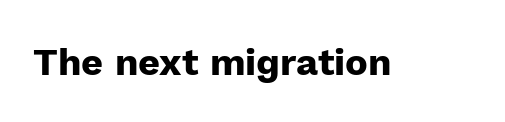
Here the designer chose a conventional face with non-uniform glyph widths. No word sits above an underline. This is roman type, the default non-slanted kind. Look at the tracking — it's just the regular setting, nothing added. Are there feet on the stems? There aren't — it's a sans. Compared with an ordinary text face, these strokes are far heavier — a full bold.
